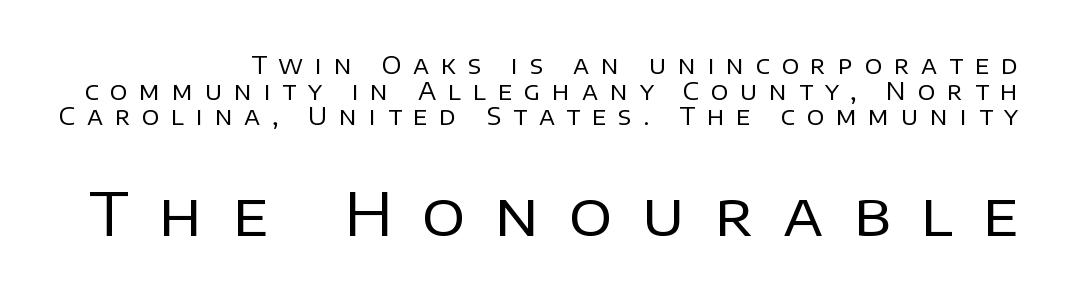
The image shows 60 px regular-weight sans-serif type, upright; set tight line spacing (1.07x), unusually wide letter spacing (+0.49 em), not underlined; the second (bottom) block is 2.5x larger; low stroke contrast and a large x-height.
